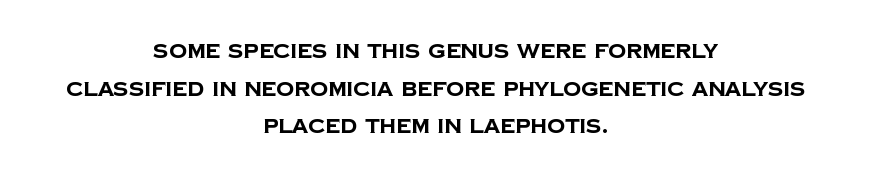
{"bold": "yes", "underline": "no", "align": "center", "line_spacing_ratio": 1.88, "letter_spacing": "normal", "letter_spacing_em": 0.0, "glyph_px": 20}
